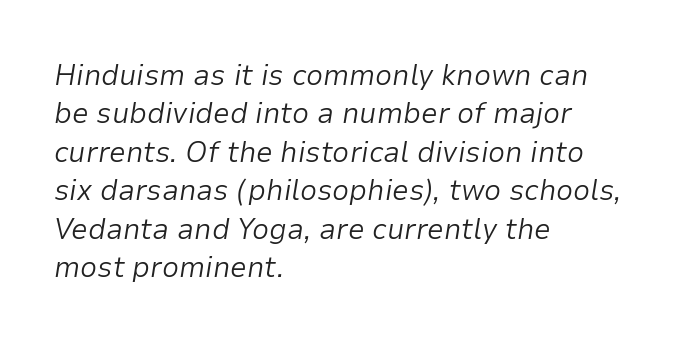
Baseline-to-baseline distance is the conventional proportion of letter height. Style check: oblique. Each row of text sits above clean, open space. The typeface has the unassuming heft of standard copy or less. Short note: letters normally spaced.
